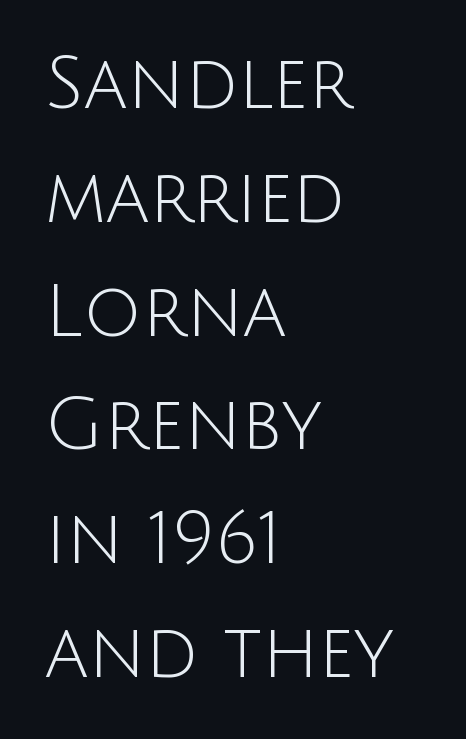
Q: Is the text bold? A: No.
Q: Is the text italic (slanted)? A: No, it is upright.
Q: Is the typeface a serif or a sans-serif typeface? A: Sans-serif.
Q: Is the text underlined? A: No.
Q: How is the paragraph aligned? A: Left-aligned.
Q: Is the spacing between letters normal or unusually wide? A: Normal.
Q: Is the spacing between lines tight, normal or loose? A: Normal.
Q: Width (condensed, normal, or wide)? A: Normal.
Q: Stroke contrast? A: Low.
Q: x-height? A: Large.
Q: Monospaced? A: No.
